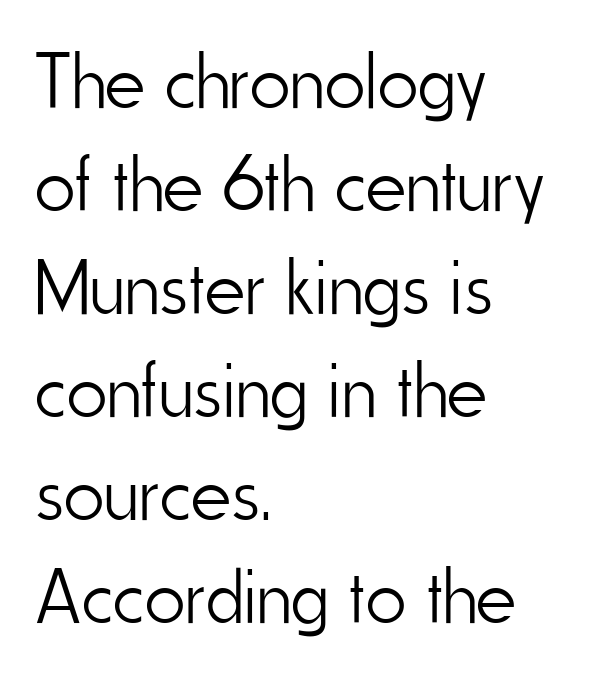
The image shows 78 px light, condensed sans-serif type, upright; set left-aligned, normal line spacing (1.32x), normal letter spacing, not underlined; low stroke contrast and a small x-height.
